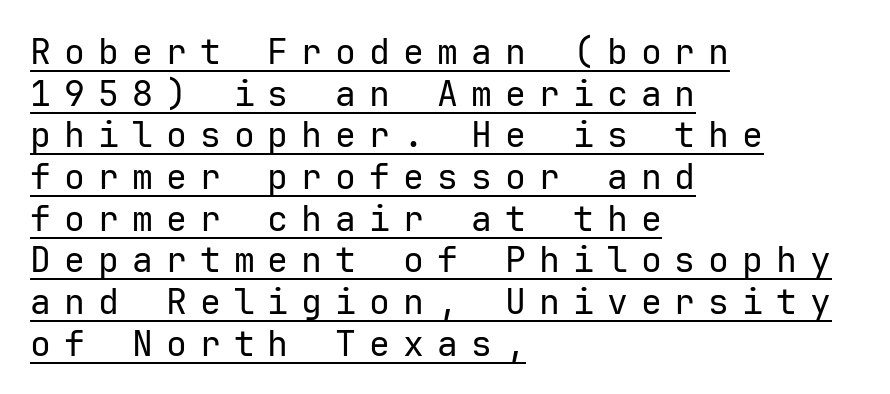
Serif or sans? Sans — the stroke terminals are bare. The gaps between neighbouring characters are conspicuously large. This sample carries an underscore along the baseline area. No extra ink here — the face is not bold. Nope, not italic — everything's standing straight. The passage is arranged the way most books set body copy — flush left.
